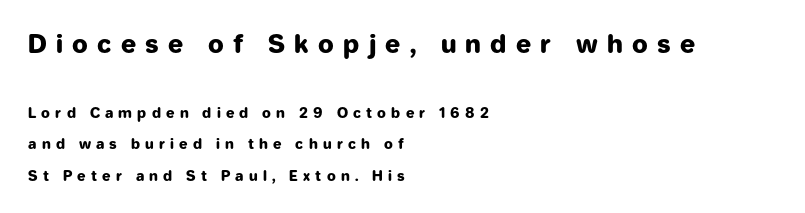
{"italic": "no", "bold": "yes", "underline": "no", "align": "left", "line_spacing": "loose", "line_spacing_ratio": 2.24, "letter_spacing": "wide", "letter_spacing_em": 0.37, "larger_block": "first", "size_ratio": 1.79, "glyph_px": 25}
